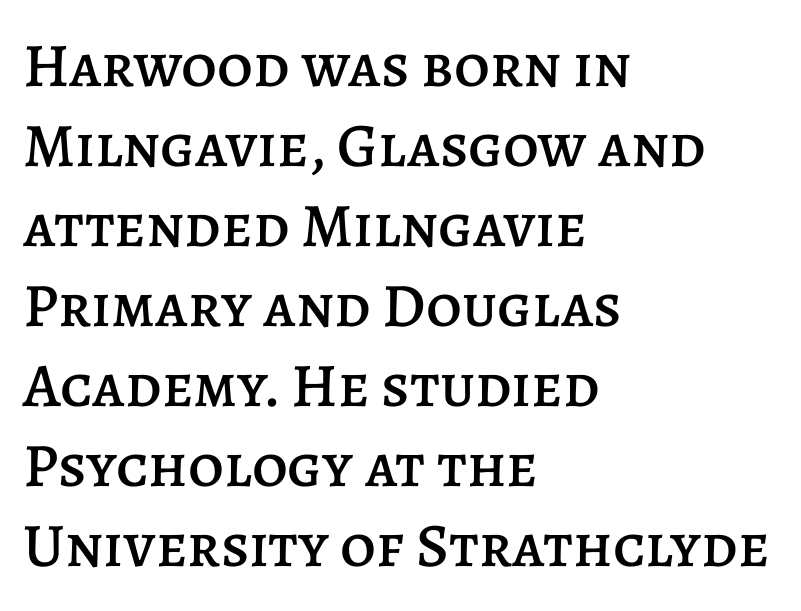
Underlining? Definitely not there. Interline gaps are of average width in this sample. Note the varied advance widths — an 'i' is clearly narrower than an 'm'. A roman cut, with each character standing at attention. A student would call this left alignment; a typographer would say flush left, rag right.
